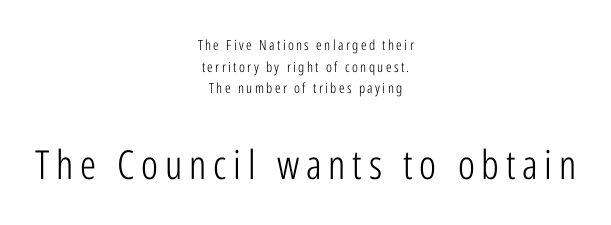
{"serif": "no", "italic": "no", "bold": "no", "weight": "light", "width": "condensed", "stroke_contrast": "low", "x_height": "medium", "monospaced": "no", "underline": "no", "align": "center", "line_spacing": "normal", "line_spacing_ratio": 1.54, "larger_block": "second", "size_ratio": 2.86, "glyph_px": 40}
